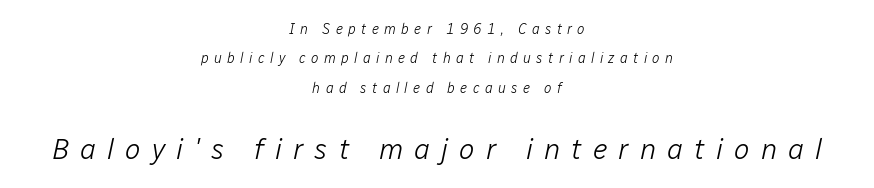
{"italic": "yes", "lean": "right", "slant_degrees": 12, "bold": "no", "weight": "light", "width": "normal", "stroke_contrast": "low", "x_height": "medium", "monospaced": "no", "underline": "no", "align": "center", "line_spacing": "loose", "line_spacing_ratio": 2.1, "letter_spacing": "wide", "letter_spacing_em": 0.38, "larger_block": "second", "size_ratio": 2.07, "glyph_px": 29}
